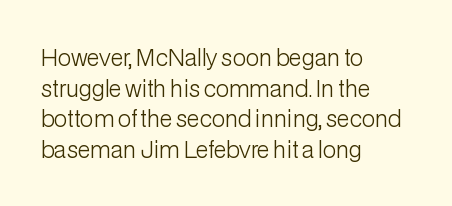
Here the glyphs are tracked normally, forming tight word shapes. This sample keeps an unexceptional amount of space between lines. Every character sits straight up, as roman type does. Each stroke keeps to a modest, everyday thickness or less. This rendering uses left alignment, leaving the right contour irregular. Descenders are the only things crossing below the line.
